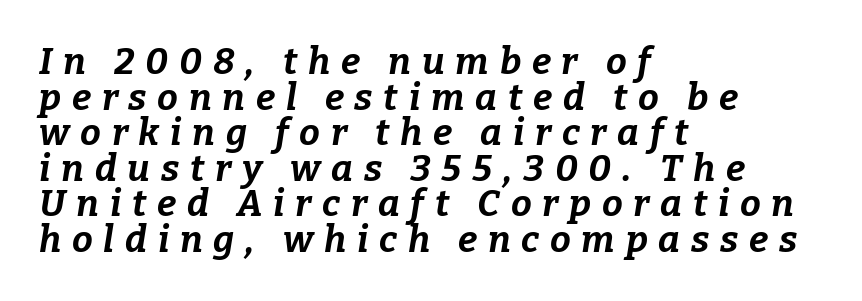
The image shows 37 px bold type, italic (leaning right); set left-aligned, tight line spacing (0.96x), unusually wide letter spacing (+0.29 em), not underlined; low stroke contrast and a medium x-height.
